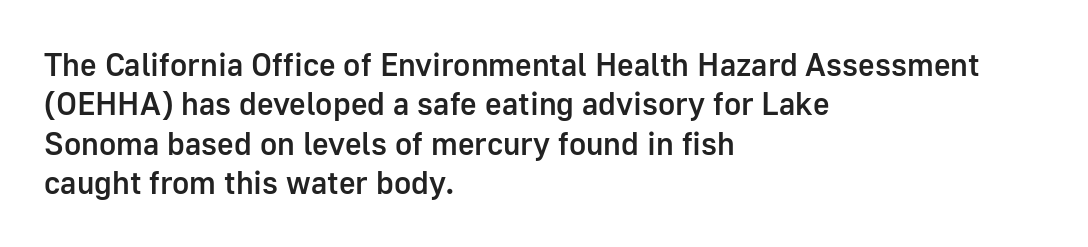
Q: Is the text bold? A: Semi-bold.
Q: Is the text italic (slanted)? A: No, it is upright.
Q: Is the typeface a serif or a sans-serif typeface? A: Sans-serif.
Q: Is the text underlined? A: No.
Q: How is the paragraph aligned? A: Left-aligned.
Q: Is the spacing between letters normal or unusually wide? A: Normal.
Q: Width (condensed, normal, or wide)? A: Normal.
Q: Stroke contrast? A: Low.
Q: x-height? A: Medium.
Q: Monospaced? A: No.
